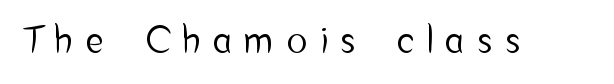
{"serif": "no", "italic": "no", "width": "condensed", "stroke_contrast": "low", "x_height": "medium", "monospaced": "no", "underline": "no", "letter_spacing": "wide", "letter_spacing_em": 0.37, "glyph_px": 37}
